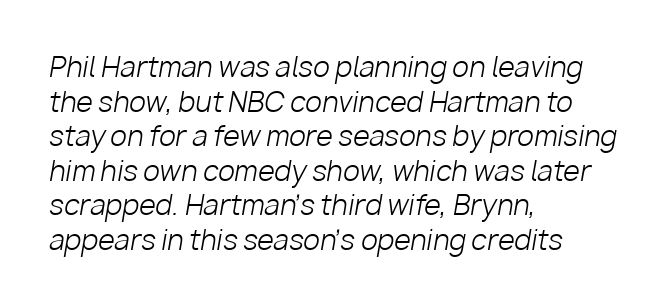
The image shows 27 px text type, italic (leaning right); set left-aligned, normal line spacing (1.28x), normal letter spacing, not underlined.
